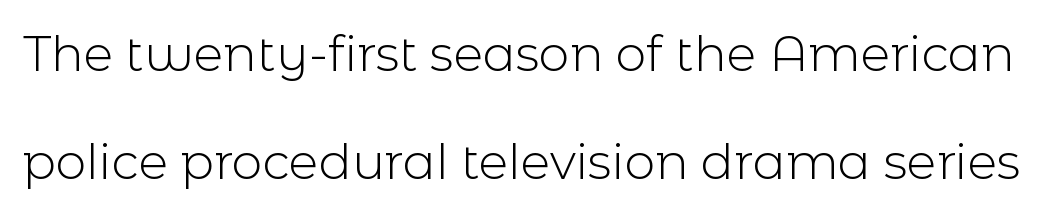
Is this a fixed-width face? No — the glyphs have proportional, varying widths. The lettering holds an erect, upright posture throughout. Font category for this specimen: sans-serif. Each word holds together tightly as a unit, with standard inter-letter gaps.
